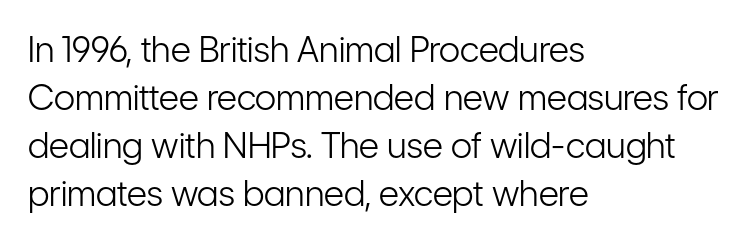
Unlike a traditional serif, this face leaves its strokes unadorned. Alignment: flush left. Looks like regular typesetting: each glyph gets only the width it needs. The zone under the glyphs is completely vacant.
